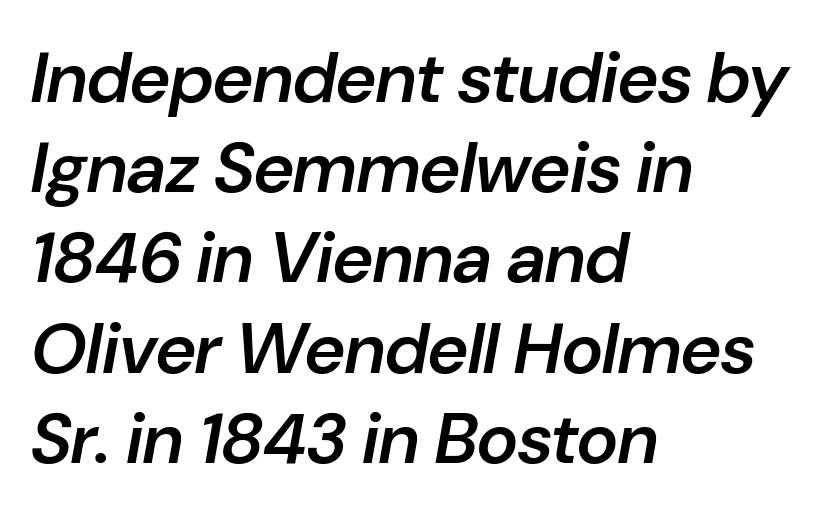
{"italic": "yes", "lean": "right", "slant_degrees": 10, "bold": "semi", "weight": "semibold", "width": "normal", "stroke_contrast": "low", "x_height": "medium", "monospaced": "no", "underline": "no", "align": "left", "line_spacing": "normal", "line_spacing_ratio": 1.27, "letter_spacing": "normal", "letter_spacing_em": 0.0, "glyph_px": 71}
